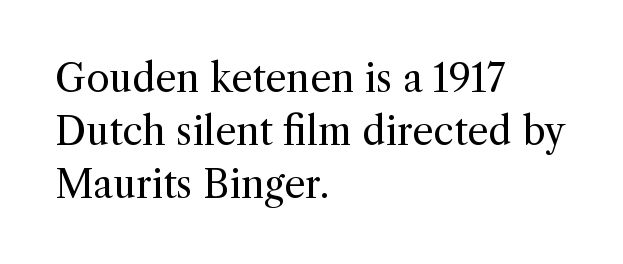
Spacing verdict: proportional, widths tailored to each character. Italic: no, the glyphs are upright roman. There is no visible air inserted between adjacent glyphs. Left-aligned paragraph, ragged on the right. Only glyphs here, with clear space below each row.
